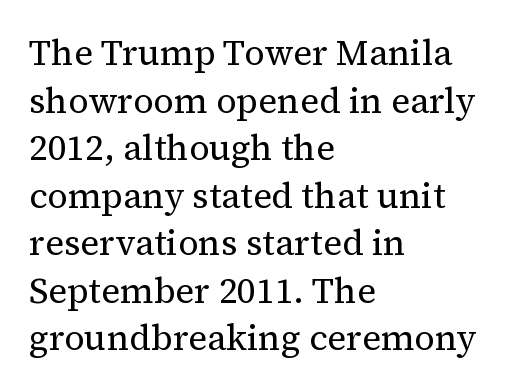
The image shows 36 px regular-weight serif type, upright; set left-aligned, normal line spacing (1.32x), normal letter spacing, not underlined; medium stroke contrast and a medium x-height.
